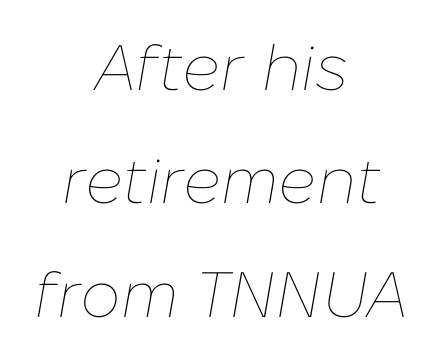
Q: Is the text bold? A: No.
Q: Is the text italic (slanted)? A: Yes, it leans right by about 10 degrees.
Q: Is the text underlined? A: No.
Q: How is the paragraph aligned? A: Centered.
Q: Is the spacing between letters normal or unusually wide? A: Normal.
Q: Width (condensed, normal, or wide)? A: Normal.
Q: Stroke contrast? A: Low.
Q: x-height? A: Medium.
Q: Monospaced? A: No.
